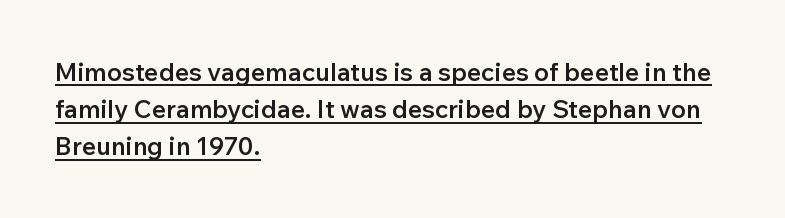
Leftover space on each line is placed entirely after the last word. Typesetter's note: demi weight, one step under bold. Letter spacing: default. Underlined type.
